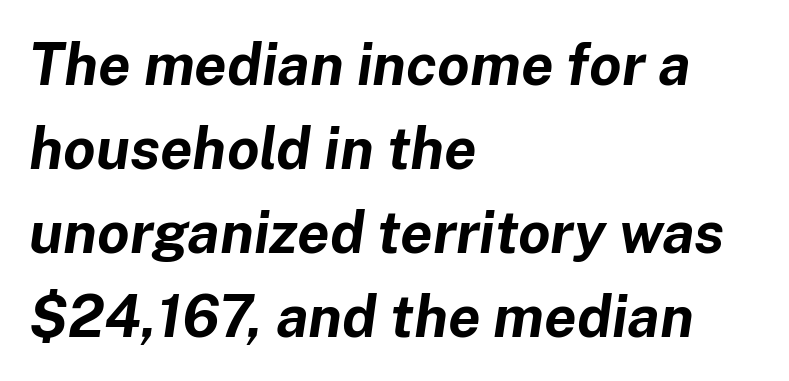
{"italic": "yes", "lean": "right", "slant_degrees": 8, "bold": "yes", "weight": "bold", "width": "normal", "stroke_contrast": "low", "x_height": "medium", "monospaced": "no", "underline": "no", "align": "left", "line_spacing": "normal", "line_spacing_ratio": 1.45, "letter_spacing": "normal", "letter_spacing_em": 0.0, "glyph_px": 58}
